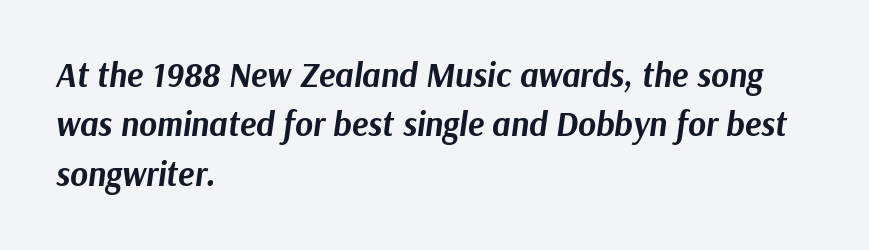
{"italic": "yes", "lean": "right", "slant_degrees": 9, "bold": "yes", "weight": "bold", "width": "normal", "stroke_contrast": "medium", "x_height": "medium", "monospaced": "no", "underline": "no", "align": "left", "line_spacing": "normal", "line_spacing_ratio": 1.45, "letter_spacing": "normal", "letter_spacing_em": 0.0, "glyph_px": 34}
